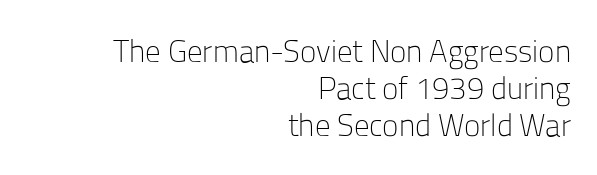
Q: Is the text bold? A: No.
Q: Is the text italic (slanted)? A: No, it is upright.
Q: Is the typeface a serif or a sans-serif typeface? A: Sans-serif.
Q: Is the text underlined? A: No.
Q: How is the paragraph aligned? A: Right-aligned.
Q: Is the spacing between letters normal or unusually wide? A: Normal.
Q: Width (condensed, normal, or wide)? A: Normal.
Q: Stroke contrast? A: Low.
Q: x-height? A: Medium.
Q: Monospaced? A: No.
